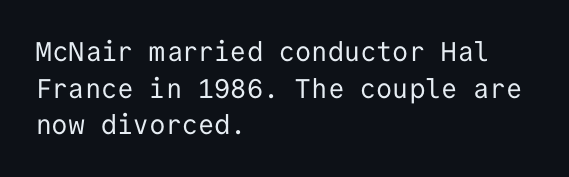
{"italic": "no", "bold": "no", "underline": "no", "align": "left", "line_spacing": "normal", "line_spacing_ratio": 1.36, "letter_spacing": "normal", "letter_spacing_em": 0.0, "glyph_px": 27}
